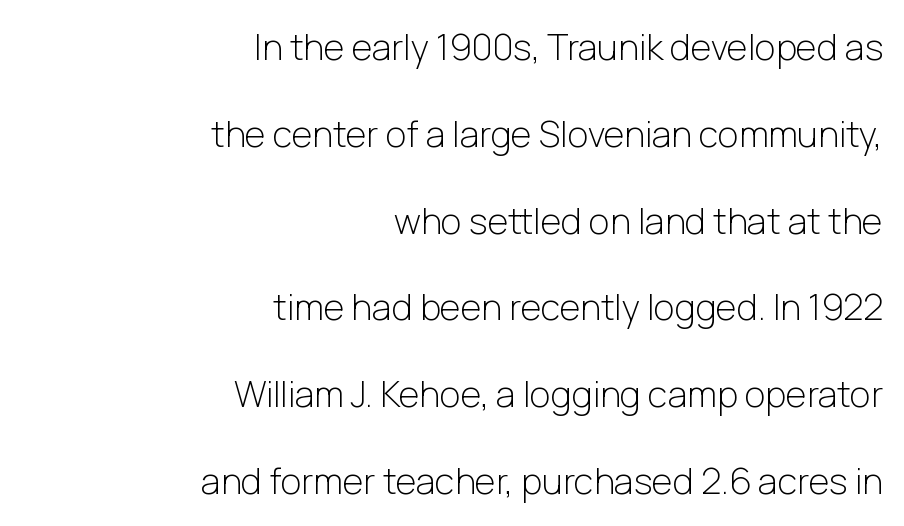
{"serif": "no", "italic": "no", "bold": "no", "weight": "light", "width": "normal", "stroke_contrast": "low", "x_height": "medium", "monospaced": "no", "underline": "no", "align": "right", "line_spacing": "loose", "line_spacing_ratio": 2.41, "letter_spacing": "normal", "letter_spacing_em": 0.0, "glyph_px": 36}
